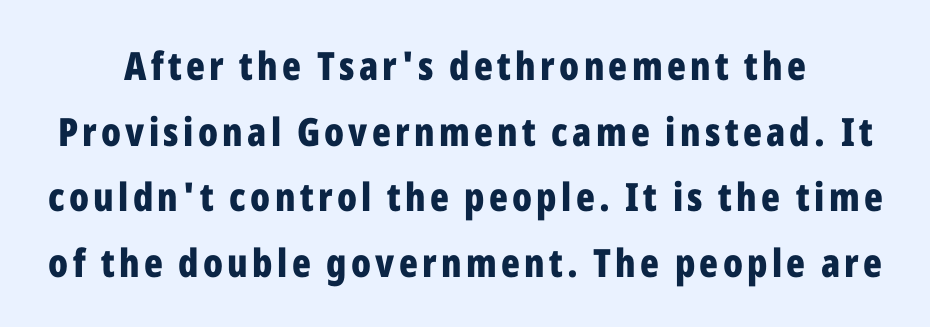
The rendering uses a moderate line-height, typical for paragraphs. Honestly, there is no underline to notice here at all. The font family rendered here belongs to the sans-serif group. No italicization has been applied; the sample stays upright. These lines are rendered in a variable-pitch font.
